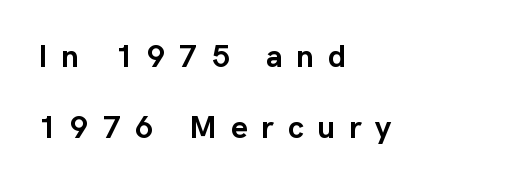
The image shows 32 px semibold sans-serif type, upright; set left-aligned, loose line spacing (2.22x), unusually wide letter spacing (+0.43 em), not underlined; low stroke contrast and a medium x-height.
